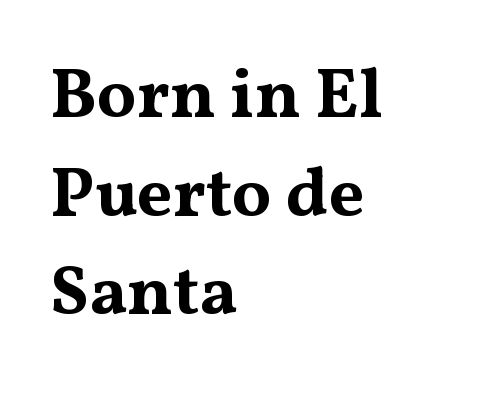
{"serif": "yes", "italic": "no", "bold": "yes", "weight": "bold", "width": "wide", "stroke_contrast": "medium", "x_height": "medium", "monospaced": "no", "underline": "no", "align": "left", "line_spacing": "normal", "line_spacing_ratio": 1.41, "letter_spacing": "normal", "letter_spacing_em": 0.0, "glyph_px": 70}
